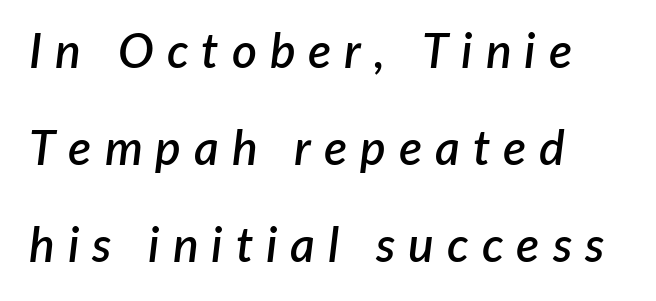
Varying glyph widths throughout — classic text-font behaviour. Each line starts at the same left margin while the right side varies. Substantial extra tracking has been applied to these lines. The baseline area is clear. The passage shown stacks its lines with a broad gap.
